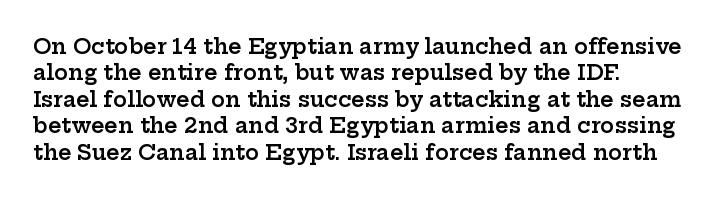
{"italic": "no", "bold": "semi", "underline": "no", "align": "left", "line_spacing": "normal", "line_spacing_ratio": 1.26, "letter_spacing": "normal", "letter_spacing_em": 0.0, "glyph_px": 21}
